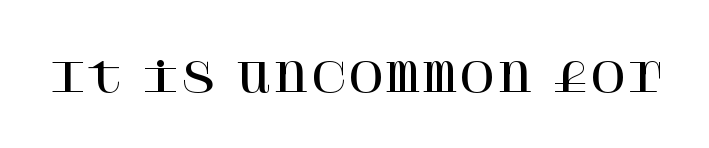
Q: Is the text italic (slanted)? A: No, it is upright.
Q: Is the typeface a serif or a sans-serif typeface? A: Serif.
Q: Is the text underlined? A: No.
Q: Is the spacing between letters normal or unusually wide? A: Normal.
Q: Width (condensed, normal, or wide)? A: Normal.
Q: Stroke contrast? A: High.
Q: x-height? A: Large.
